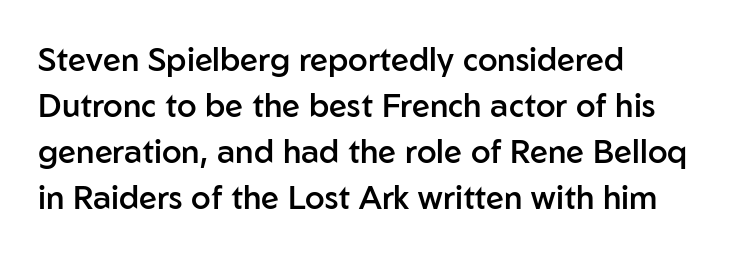
Q: Is the text bold? A: Semi-bold.
Q: Is the text italic (slanted)? A: No, it is upright.
Q: Is the typeface a serif or a sans-serif typeface? A: Sans-serif.
Q: Is the text underlined? A: No.
Q: How is the paragraph aligned? A: Left-aligned.
Q: Is the spacing between letters normal or unusually wide? A: Normal.
Q: Is the spacing between lines tight, normal or loose? A: Normal.
Q: Width (condensed, normal, or wide)? A: Normal.
Q: Stroke contrast? A: Low.
Q: x-height? A: Medium.
Q: Monospaced? A: No.
